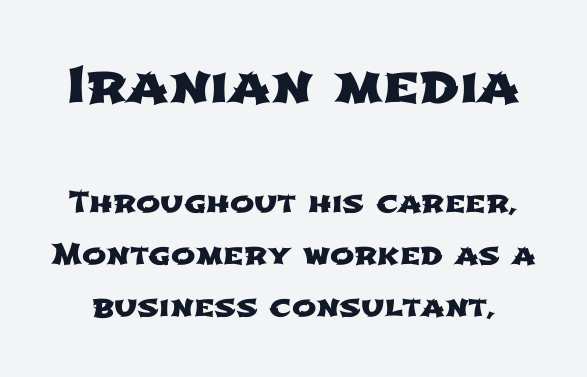
The image shows 51 px wide sans-serif type; set line spacing 1.79x, normal letter spacing, not underlined; the first (top) block is 1.76x larger; low stroke contrast and a medium x-height.
